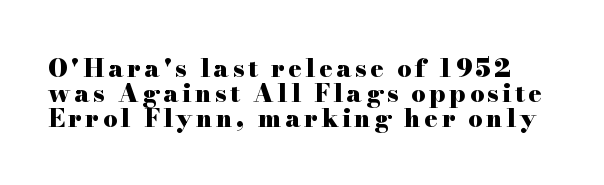
The image shows 25 px bold type, upright; set tight line spacing (1.0x), not underlined.
